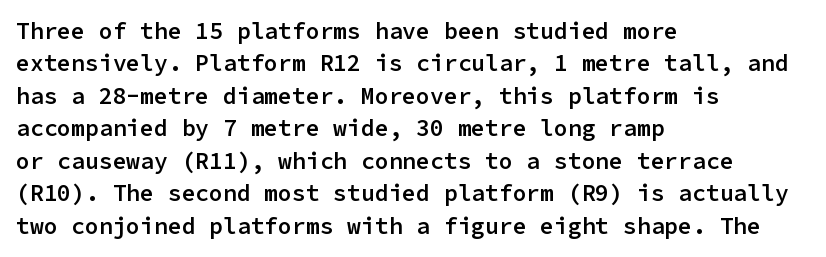
Compared with typical body copy, the letter spacing here is the same. The ragged edge is on the right, which tells us the setting is flush left. The line-height multiplier appears to be the usual default. Is the type bold? Partly — it's a semibold, heavier than regular but not fully bold. Style check: upright.
